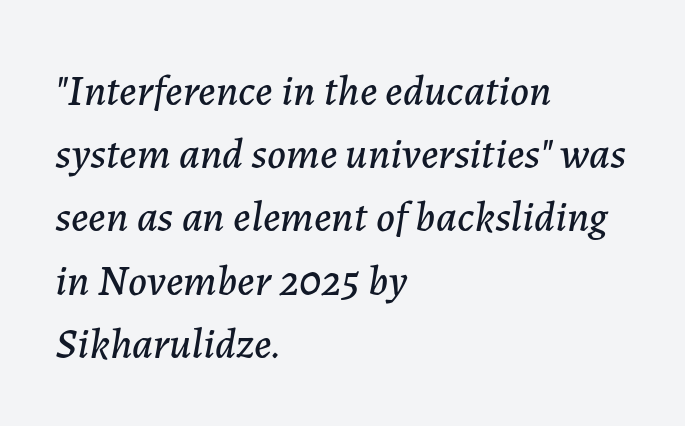
Q: Is the text italic (slanted)? A: Yes, it leans right by about 7 degrees.
Q: Is the text underlined? A: No.
Q: How is the paragraph aligned? A: Left-aligned.
Q: Is the spacing between letters normal or unusually wide? A: Normal.
Q: Is the spacing between lines tight, normal or loose? A: Normal.
Q: Width (condensed, normal, or wide)? A: Normal.
Q: Stroke contrast? A: Low.
Q: x-height? A: Medium.
Q: Monospaced? A: No.
